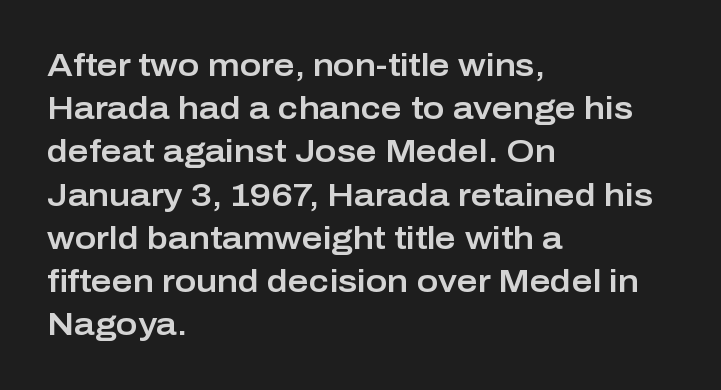
Q: Is the text italic (slanted)? A: No, it is upright.
Q: Is the typeface a serif or a sans-serif typeface? A: Sans-serif.
Q: Is the text underlined? A: No.
Q: How is the paragraph aligned? A: Left-aligned.
Q: Is the spacing between letters normal or unusually wide? A: Normal.
Q: Is the spacing between lines tight, normal or loose? A: Normal.
Q: Width (condensed, normal, or wide)? A: Normal.
Q: Stroke contrast? A: Low.
Q: x-height? A: Medium.
Q: Monospaced? A: No.
